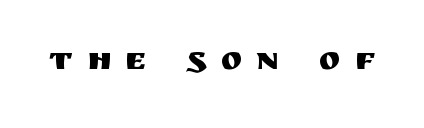
{"serif": "no", "italic": "no", "width": "normal", "stroke_contrast": "medium", "x_height": "large", "monospaced": "no", "underline": "no", "letter_spacing": "wide", "letter_spacing_em": 0.45, "glyph_px": 32}
